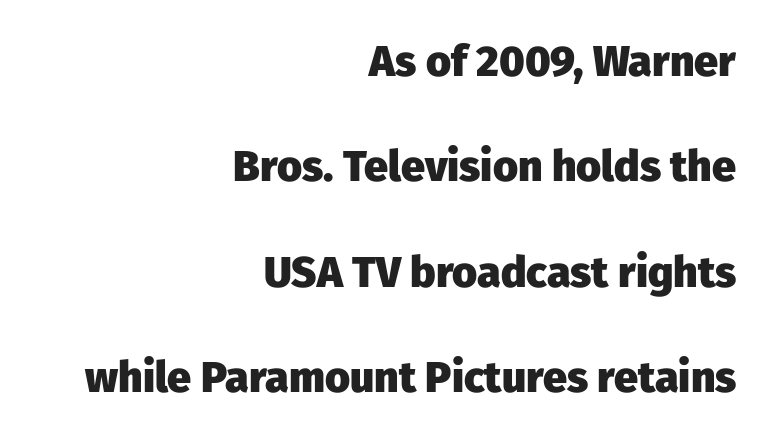
The image shows 43 px heavy sans-serif type, upright; set right-aligned, loose line spacing (2.45x), normal letter spacing, not underlined; low stroke contrast and a medium x-height.
